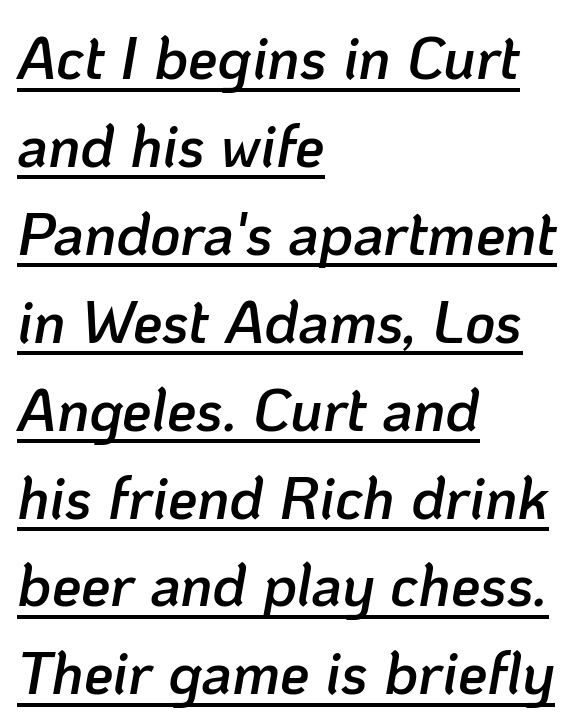
The image shows 59 px semibold type, italic (leaning right); set left-aligned, normal line spacing (1.49x), normal letter spacing, underlined; low stroke contrast and a medium x-height.
